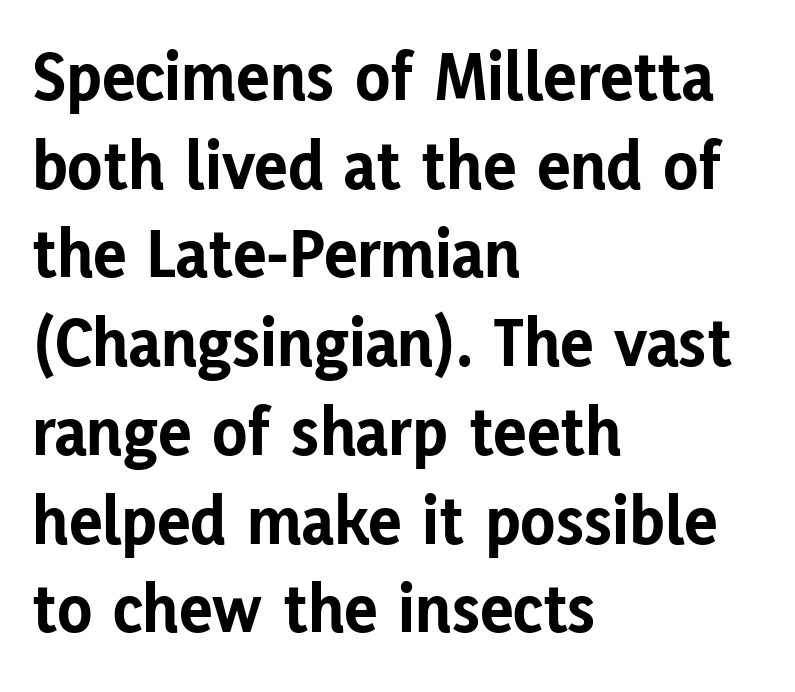
Type without underlining. Unlike italic type, these characters show no tilt at all. Line spacing here is normal. I'd call this a sans setting — the letters go barefoot. Horizontal alignment here is leftward, the default for most running prose. Tracking here is standard; glyphs follow each other at the usual distance.
